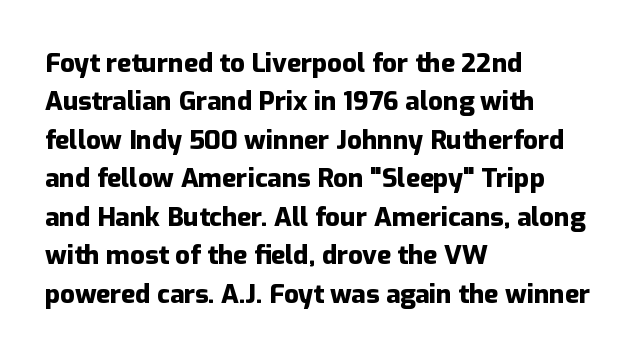
Q: Is the text bold? A: Yes.
Q: Is the text italic (slanted)? A: No, it is upright.
Q: Is the text underlined? A: No.
Q: How is the paragraph aligned? A: Left-aligned.
Q: Is the spacing between letters normal or unusually wide? A: Normal.
Q: Is the spacing between lines tight, normal or loose? A: Normal.
